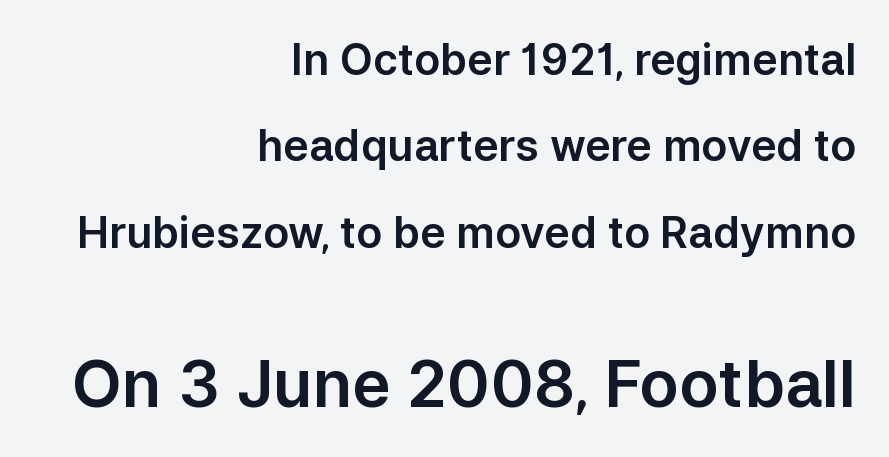
{"serif": "no", "italic": "no", "width": "normal", "stroke_contrast": "low", "x_height": "medium", "monospaced": "no", "underline": "no", "align": "right", "line_spacing": "loose", "line_spacing_ratio": 2.01, "letter_spacing": "normal", "letter_spacing_em": 0.0, "larger_block": "second", "size_ratio": 1.51, "glyph_px": 65}
